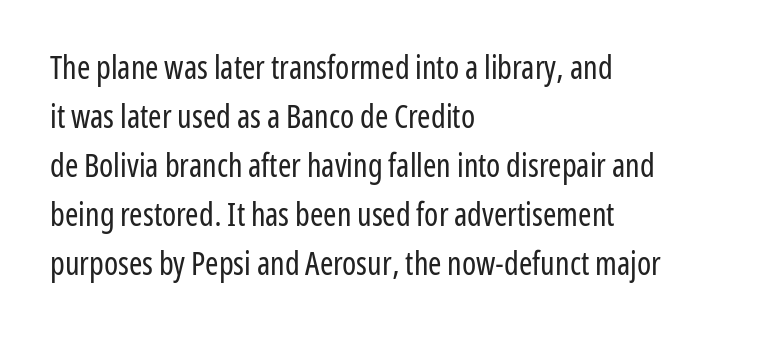
The image shows 32 px regular-weight, condensed sans-serif type, upright; set left-aligned, normal line spacing (1.53x), normal letter spacing, not underlined; low stroke contrast and a medium x-height.
